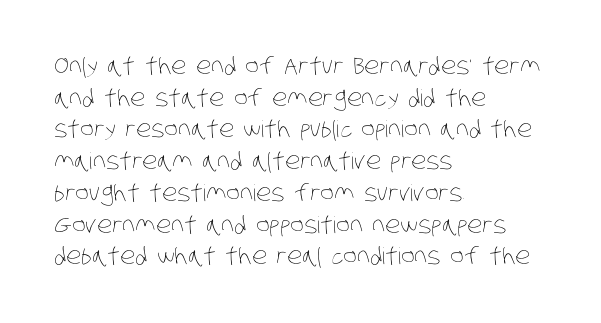
Q: Is the text bold? A: No.
Q: Is the text underlined? A: No.
Q: How is the paragraph aligned? A: Left-aligned.
Q: Is the spacing between letters normal or unusually wide? A: Normal.
Q: Is the spacing between lines tight, normal or loose? A: Normal.
